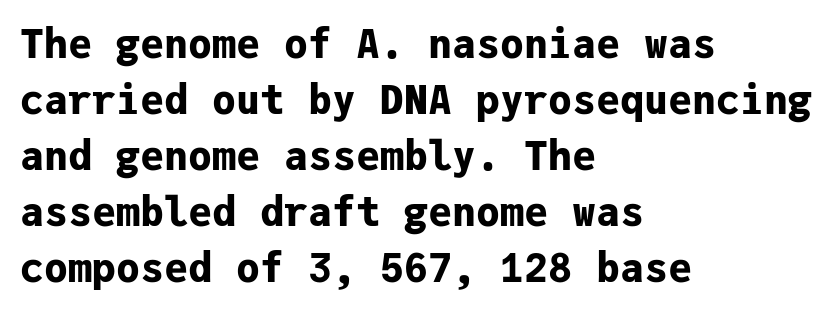
The image shows 40 px bold sans-serif type, upright, monospaced; set left-aligned, normal line spacing (1.4x), normal letter spacing, not underlined; low stroke contrast and a medium x-height.
